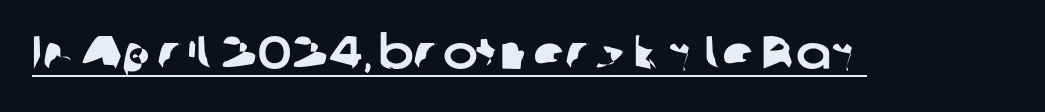
The image shows 47 px sans-serif type; set normal letter spacing, underlined; low stroke contrast and a medium x-height.
